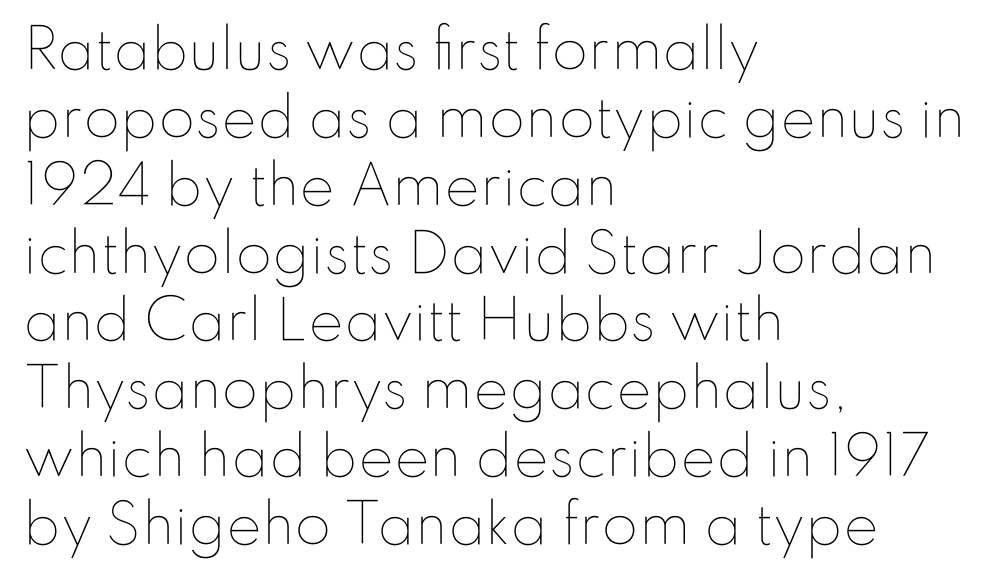
{"italic": "no", "bold": "no", "weight": "thin", "width": "normal", "stroke_contrast": "low", "x_height": "small", "monospaced": "no", "underline": "no", "align": "left", "line_spacing": "normal", "line_spacing_ratio": 1.28, "letter_spacing": "normal", "letter_spacing_em": 0.0, "glyph_px": 53}
